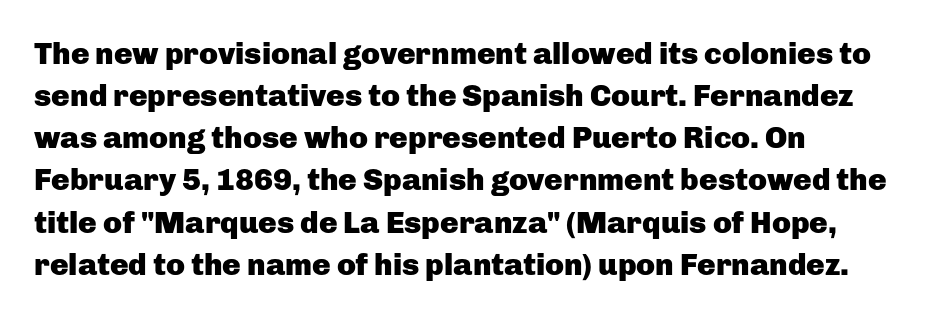
A typesetter would mark this as roman, not italic. Anything drawn beneath the words? Only blank space. The face used here is a sans, in the tradition of grotesques and geometrics. Think of a printed novel: that variable character pitch is what you see here. As a designer I'd log this as weight 700, bold. Rows of type keep a routine distance in the vertical direction.
